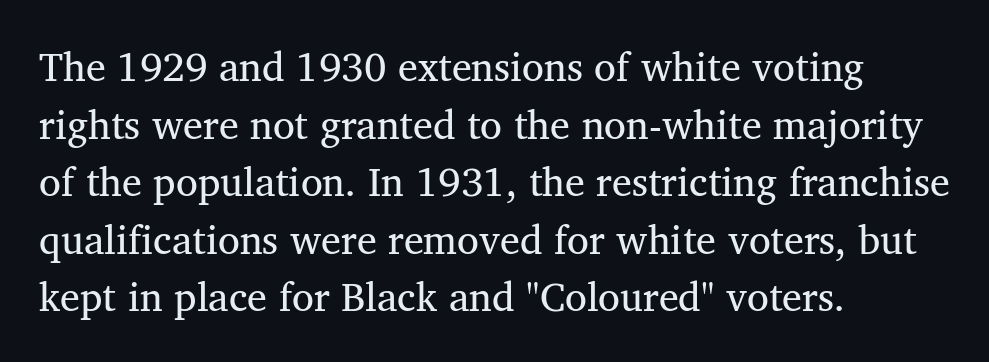
Q: Is the text bold? A: No.
Q: Is the text italic (slanted)? A: No, it is upright.
Q: Is the typeface a serif or a sans-serif typeface? A: Serif.
Q: Is the text underlined? A: No.
Q: How is the paragraph aligned? A: Left-aligned.
Q: Is the spacing between letters normal or unusually wide? A: Normal.
Q: Is the spacing between lines tight, normal or loose? A: Normal.
Q: Width (condensed, normal, or wide)? A: Normal.
Q: Stroke contrast? A: Medium.
Q: x-height? A: Medium.
Q: Monospaced? A: No.
